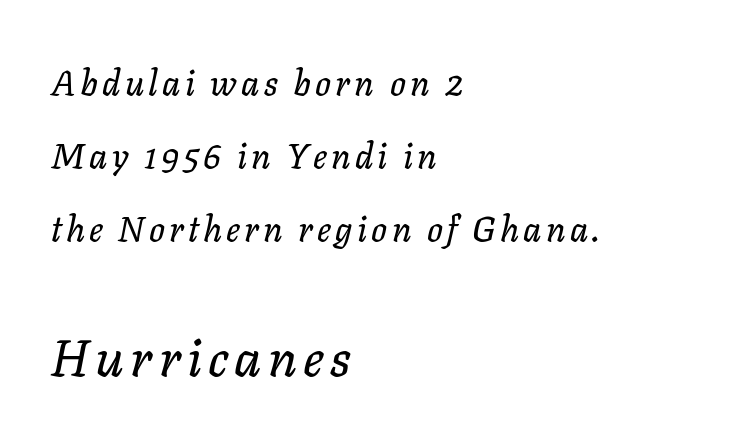
{"italic": "yes", "lean": "right", "slant_degrees": 11, "width": "normal", "stroke_contrast": "low", "x_height": "medium", "monospaced": "no", "underline": "no", "align": "left", "line_spacing": "loose", "line_spacing_ratio": 2.08, "larger_block": "second", "size_ratio": 1.49, "glyph_px": 52}
